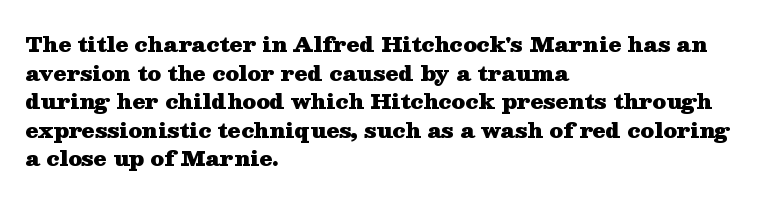
Notice how descenders clear the ascenders below comfortably — that's standard leading. Clear beneath every line of the passage. These lines are set flush left with a ragged right edge. The type sits square on the baseline with zero lean. Each word holds together tightly as a unit, with standard inter-letter gaps.
